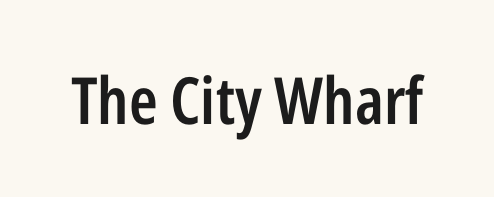
The image shows 65 px semibold, condensed sans-serif type, upright; set normal letter spacing, not underlined; low stroke contrast and a medium x-height.
